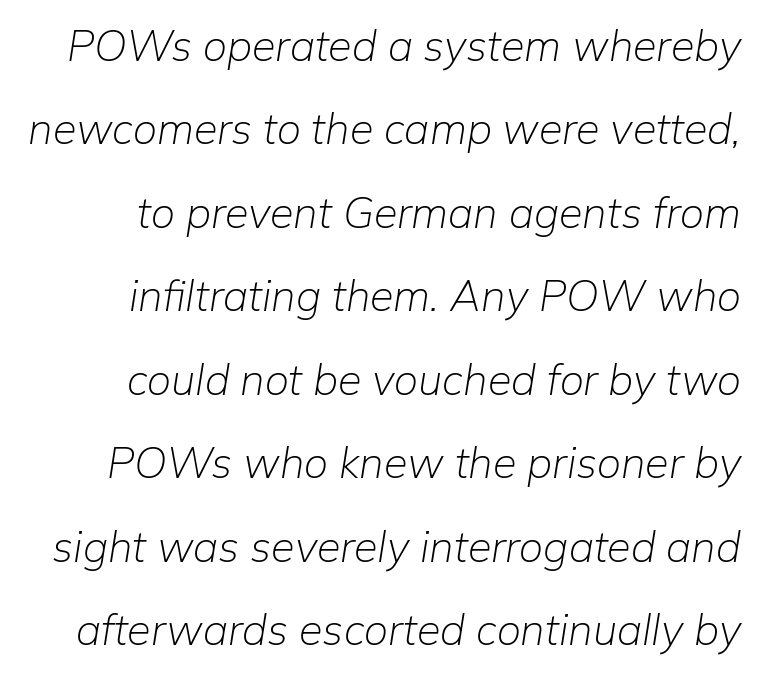
A typesetter would call this proportional, since set widths differ per character. Is the stroke heavy? The answer is a plain regular-or-lighter. This sample uses an oblique cut, with every glyph tilted off the vertical. This block would shrink considerably if given ordinary leading; it's expanded now.
